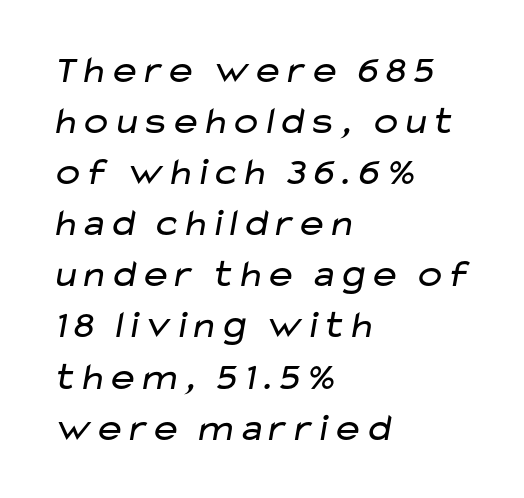
{"serif": "no", "bold": "no", "weight": "regular", "width": "wide", "stroke_contrast": "low", "x_height": "medium", "monospaced": "no", "underline": "no", "align": "left", "line_spacing": "normal", "line_spacing_ratio": 1.31, "letter_spacing": "normal", "letter_spacing_em": 0.0, "glyph_px": 39}
